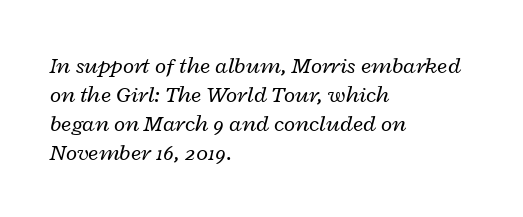
Standard letterfit; no display-style spreading of the glyphs. There's an unmistakable incline to the writing here. Left-aligned paragraph, ragged on the right. This is not heavy type; no bold has been used. Interline gaps are of average width in this sample. The foot of each line stays bare and open.
